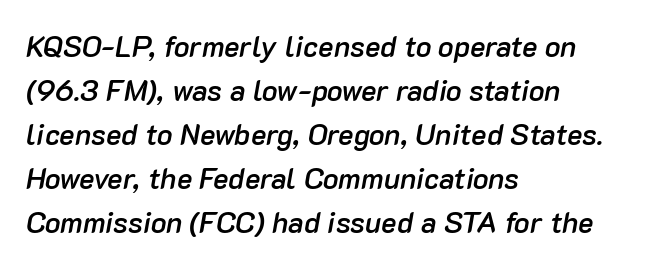
{"italic": "yes", "lean": "right", "slant_degrees": 10, "bold": "semi", "weight": "semibold", "width": "normal", "stroke_contrast": "low", "x_height": "medium", "monospaced": "no", "underline": "no", "align": "left", "line_spacing": "normal", "line_spacing_ratio": 1.52, "letter_spacing": "normal", "letter_spacing_em": 0.0, "glyph_px": 29}
